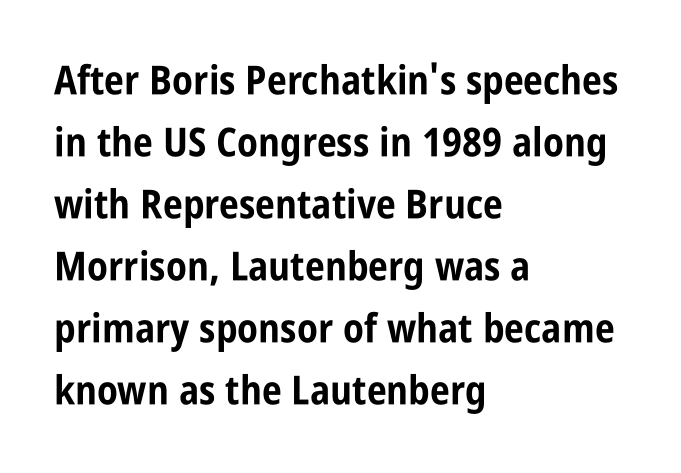
The rag falls on the right side of this text block. Does extra space separate the letters? No, they use regular spacing. Plenty of ink on the page — the face is bold. Students, observe: this is what conventionally led text looks like. Designer's note — italics off, roman on. Nobody drew a line under any word here.
